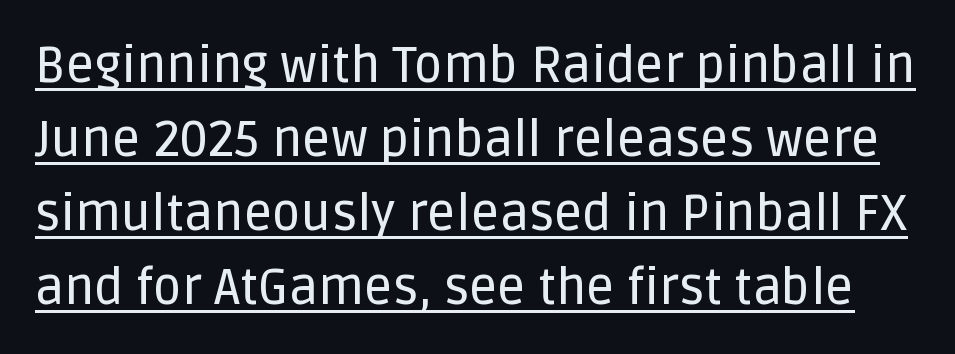
The glyphs in this specimen are sans serif. This rendering features underlined lettering. Is this a fixed-width face? No — the glyphs have proportional, varying widths. This rendering leaves character spacing at its baseline value. Vertically, the passage feels balanced, rows spaced as you'd expect. The font's upright variant was chosen for this text.
